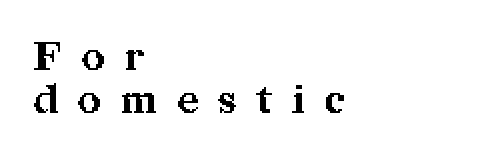
Q: Is the text bold? A: Yes.
Q: Is the text italic (slanted)? A: No, it is upright.
Q: Is the typeface a serif or a sans-serif typeface? A: Serif.
Q: Is the text underlined? A: No.
Q: How is the paragraph aligned? A: Left-aligned.
Q: Is the spacing between letters normal or unusually wide? A: Unusually wide.
Q: Is the spacing between lines tight, normal or loose? A: Tight.
Q: Width (condensed, normal, or wide)? A: Normal.
Q: Stroke contrast? A: Medium.
Q: x-height? A: Medium.
Q: Monospaced? A: No.
